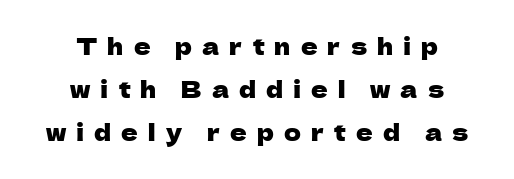
Q: Is the text italic (slanted)? A: No, it is upright.
Q: Is the text underlined? A: No.
Q: How is the paragraph aligned? A: Centered.
Q: Is the spacing between letters normal or unusually wide? A: Unusually wide.
